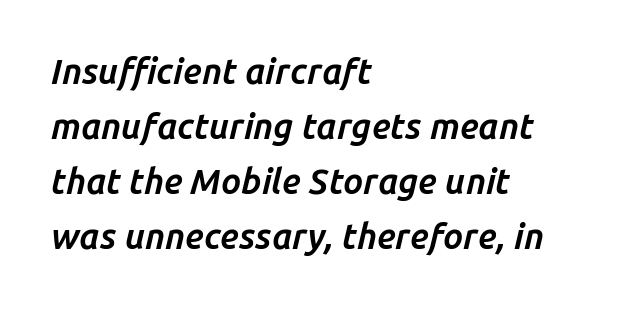
The image shows 35 px bold type, italic (leaning right); set left-aligned, normal line spacing (1.57x), normal letter spacing, not underlined; low stroke contrast and a medium x-height.
